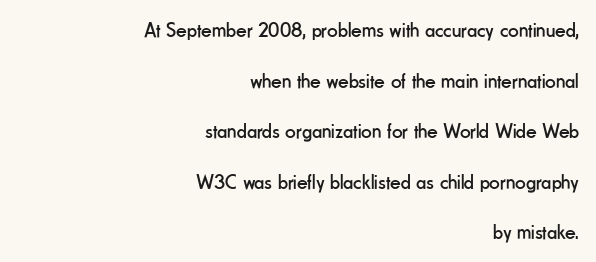
{"italic": "no", "bold": "no", "underline": "no", "align": "right", "line_spacing": "loose", "line_spacing_ratio": 2.41, "letter_spacing": "normal", "letter_spacing_em": 0.0, "glyph_px": 21}
